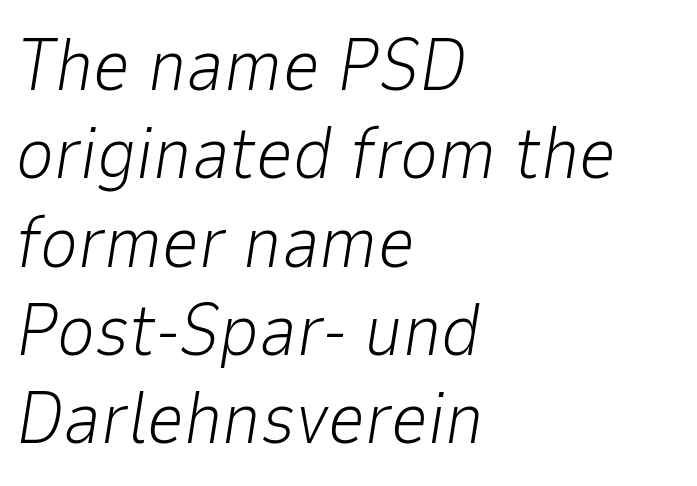
Q: Is the text bold? A: No.
Q: Is the text italic (slanted)? A: Yes, it leans right by about 9 degrees.
Q: Is the text underlined? A: No.
Q: How is the paragraph aligned? A: Left-aligned.
Q: Is the spacing between letters normal or unusually wide? A: Normal.
Q: Width (condensed, normal, or wide)? A: Normal.
Q: Stroke contrast? A: Low.
Q: x-height? A: Medium.
Q: Monospaced? A: No.
